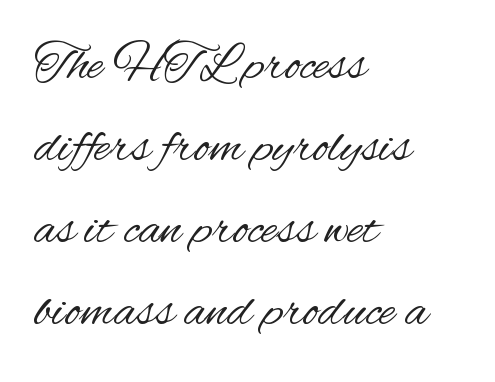
Q: Is the text bold? A: No.
Q: Is the text italic (slanted)? A: Yes.
Q: Is the typeface a serif or a sans-serif typeface? A: Sans-serif.
Q: Is the text underlined? A: No.
Q: How is the paragraph aligned? A: Left-aligned.
Q: Is the spacing between letters normal or unusually wide? A: Normal.
Q: Is the spacing between lines tight, normal or loose? A: Normal.
Q: Width (condensed, normal, or wide)? A: Condensed.
Q: Stroke contrast? A: Medium.
Q: x-height? A: Small.
Q: Monospaced? A: No.
